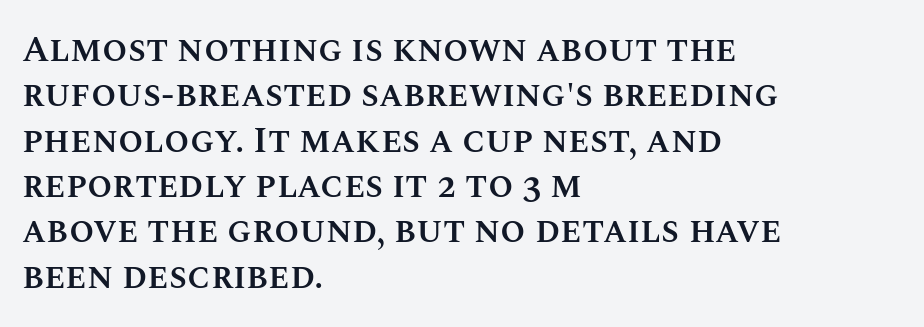
The image shows 36 px semibold type, upright; set left-aligned, normal line spacing (1.26x), normal letter spacing, not underlined; medium stroke contrast and a large x-height.
